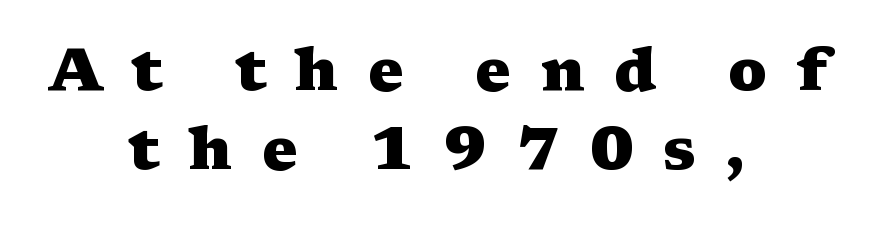
Q: Is the text bold? A: Yes.
Q: Is the text italic (slanted)? A: No, it is upright.
Q: Is the typeface a serif or a sans-serif typeface? A: Serif.
Q: Is the text underlined? A: No.
Q: How is the paragraph aligned? A: Centered.
Q: Is the spacing between letters normal or unusually wide? A: Unusually wide.
Q: Is the spacing between lines tight, normal or loose? A: Normal.
Q: Width (condensed, normal, or wide)? A: Wide.
Q: Stroke contrast? A: Medium.
Q: x-height? A: Medium.
Q: Monospaced? A: No.
